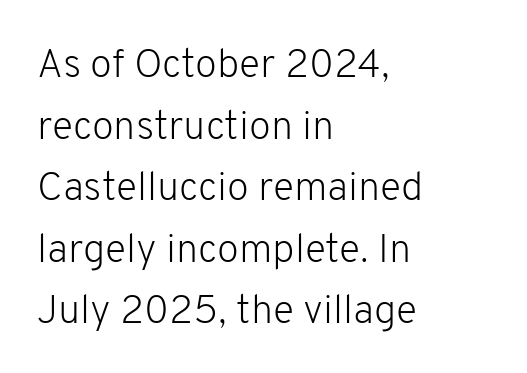
{"serif": "no", "italic": "no", "bold": "no", "weight": "light", "width": "normal", "stroke_contrast": "low", "x_height": "medium", "monospaced": "no", "underline": "no", "align": "left", "line_spacing": "normal", "line_spacing_ratio": 1.54, "letter_spacing": "normal", "letter_spacing_em": 0.0, "glyph_px": 40}
